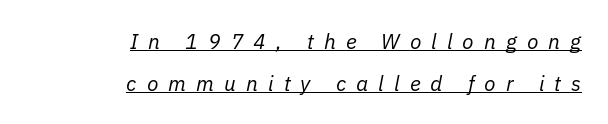
Q: Is the text bold? A: No.
Q: Is the text italic (slanted)? A: Yes, it leans right by about 11 degrees.
Q: Is the text underlined? A: Yes.
Q: How is the paragraph aligned? A: Right-aligned.
Q: Is the spacing between letters normal or unusually wide? A: Unusually wide.
Q: Is the spacing between lines tight, normal or loose? A: Loose.
